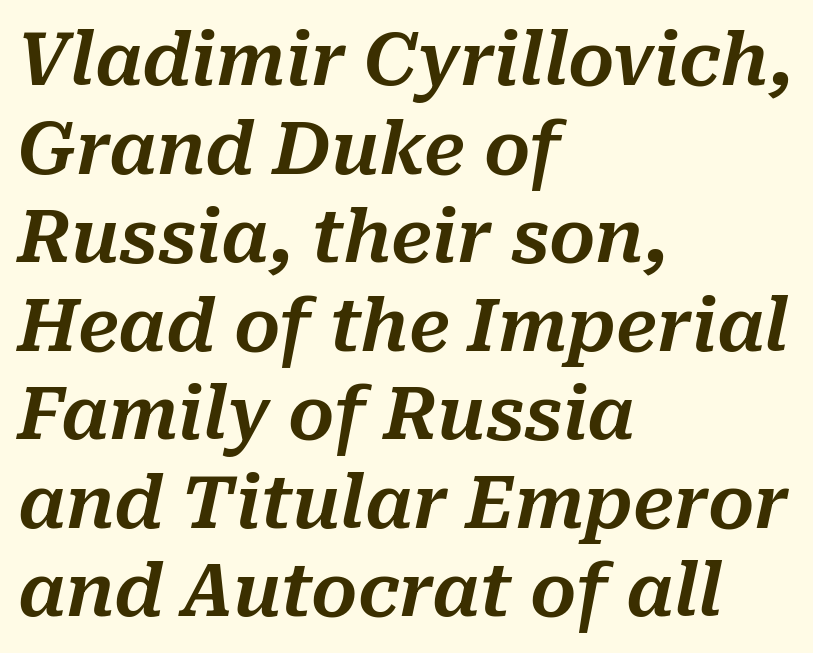
The image shows 72 px text type, italic (leaning right); set left-aligned, line spacing 1.23x, normal letter spacing, not underlined; medium stroke contrast and a medium x-height.
